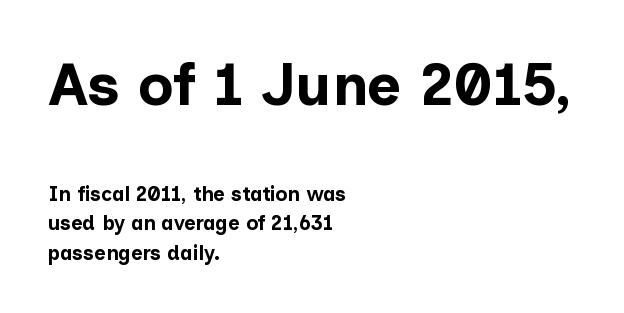
{"serif": "no", "italic": "no", "bold": "yes", "weight": "bold", "width": "normal", "stroke_contrast": "low", "x_height": "medium", "monospaced": "no", "underline": "no", "align": "left", "line_spacing": "normal", "line_spacing_ratio": 1.47, "letter_spacing": "normal", "letter_spacing_em": 0.0, "larger_block": "first", "size_ratio": 2.95, "glyph_px": 59}
